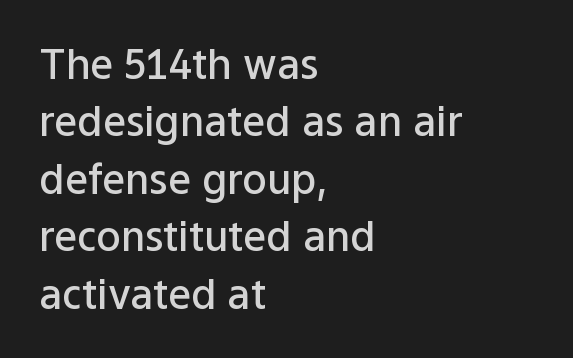
{"serif": "no", "italic": "no", "bold": "semi", "weight": "semibold", "width": "normal", "stroke_contrast": "low", "x_height": "medium", "monospaced": "no", "underline": "no", "align": "left", "line_spacing": "normal", "line_spacing_ratio": 1.4, "letter_spacing": "normal", "letter_spacing_em": 0.0, "glyph_px": 41}
